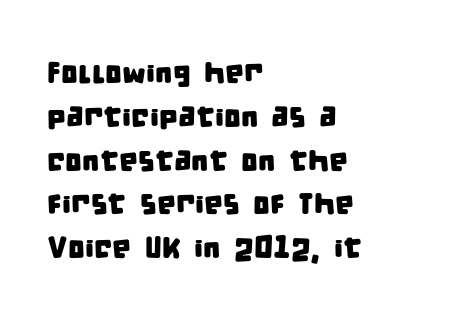
The image shows 30 px condensed sans-serif type; set left-aligned, normal line spacing (1.46x), normal letter spacing, not underlined; low stroke contrast and a large x-height.
